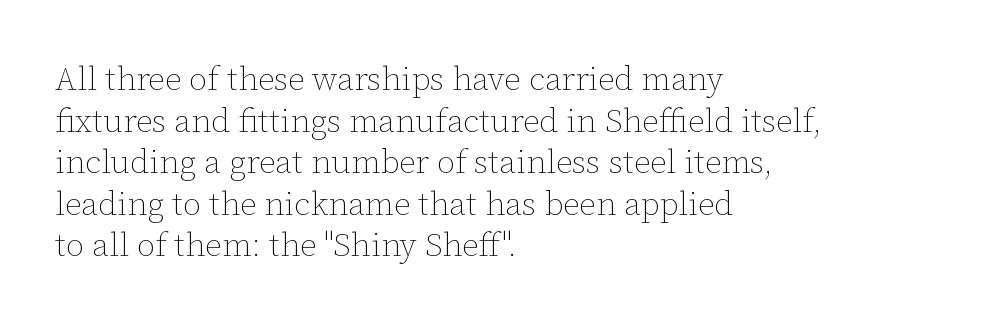
{"italic": "no", "bold": "no", "weight": "thin", "width": "normal", "stroke_contrast": "low", "x_height": "medium", "monospaced": "no", "underline": "no", "align": "left", "line_spacing": "normal", "line_spacing_ratio": 1.26, "letter_spacing": "normal", "letter_spacing_em": 0.0, "glyph_px": 33}
